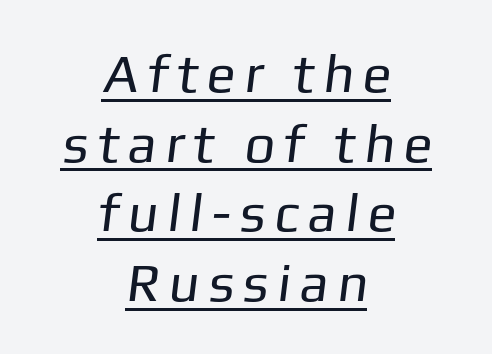
Q: Is the text bold? A: No.
Q: Is the typeface a serif or a sans-serif typeface? A: Sans-serif.
Q: Is the text underlined? A: Yes.
Q: How is the paragraph aligned? A: Centered.
Q: Is the spacing between lines tight, normal or loose? A: Normal.
Q: Width (condensed, normal, or wide)? A: Normal.
Q: Stroke contrast? A: Low.
Q: x-height? A: Medium.
Q: Monospaced? A: No.
